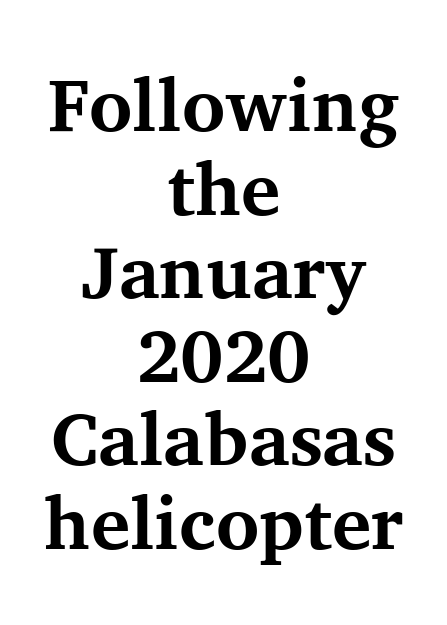
{"serif": "yes", "italic": "no", "bold": "yes", "weight": "bold", "width": "normal", "stroke_contrast": "medium", "x_height": "medium", "monospaced": "no", "underline": "no", "align": "center", "line_spacing": "tight", "line_spacing_ratio": 1.13, "letter_spacing": "normal", "letter_spacing_em": 0.0, "glyph_px": 74}
